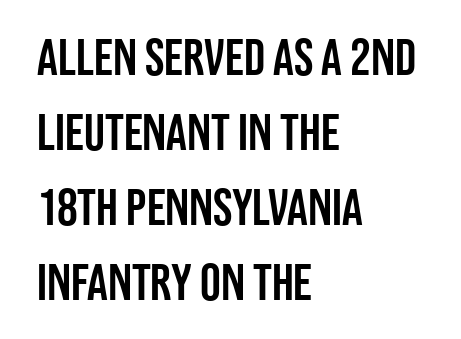
{"serif": "no", "italic": "no", "width": "condensed", "stroke_contrast": "low", "x_height": "large", "monospaced": "no", "underline": "no", "align": "left", "line_spacing": "normal", "line_spacing_ratio": 1.44, "letter_spacing": "normal", "letter_spacing_em": 0.0, "glyph_px": 52}
